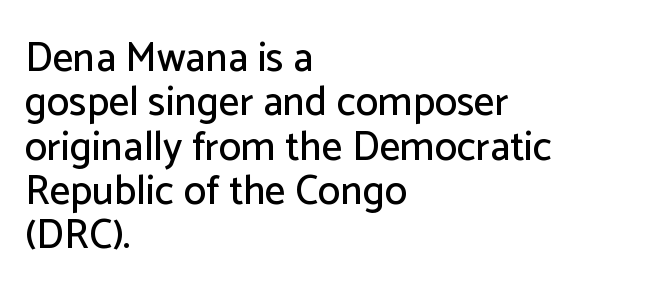
{"serif": "no", "italic": "no", "width": "normal", "stroke_contrast": "low", "x_height": "medium", "monospaced": "no", "underline": "no", "align": "left", "line_spacing": "tight", "line_spacing_ratio": 1.08, "letter_spacing": "normal", "letter_spacing_em": 0.0, "glyph_px": 41}
